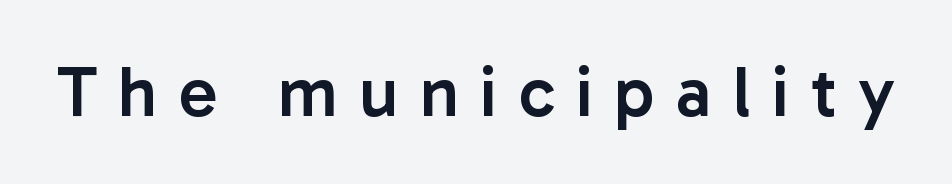
Underline: absent. Character widths vary here, with narrow letters taking less room than wide ones. Style check: upright. The rendering shows plain stroke endings on the letterforms — a sans-serif design. Someone cranked the tracking dial way up on this one.
